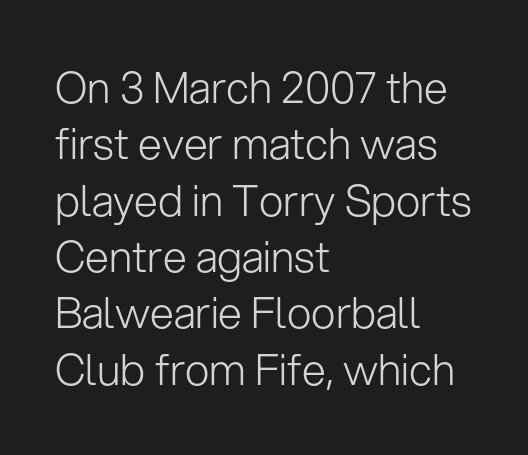
The image shows 43 px light sans-serif type, upright; set left-aligned, normal line spacing (1.31x), normal letter spacing, not underlined; low stroke contrast and a medium x-height.
